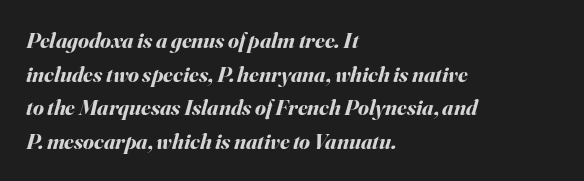
Q: Is the text bold? A: Yes.
Q: Is the text italic (slanted)? A: Yes, it leans right by about 16 degrees.
Q: Is the text underlined? A: No.
Q: How is the paragraph aligned? A: Left-aligned.
Q: Is the spacing between letters normal or unusually wide? A: Normal.
Q: Is the spacing between lines tight, normal or loose? A: Normal.
